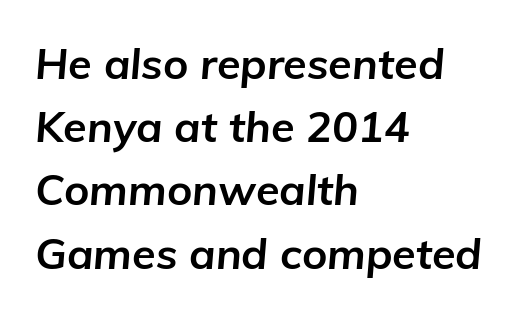
Q: Is the text bold? A: Yes.
Q: Is the text italic (slanted)? A: Yes, it leans right by about 5 degrees.
Q: Is the text underlined? A: No.
Q: How is the paragraph aligned? A: Left-aligned.
Q: Is the spacing between letters normal or unusually wide? A: Normal.
Q: Is the spacing between lines tight, normal or loose? A: Normal.
Q: Width (condensed, normal, or wide)? A: Normal.
Q: Stroke contrast? A: Low.
Q: x-height? A: Medium.
Q: Monospaced? A: No.
